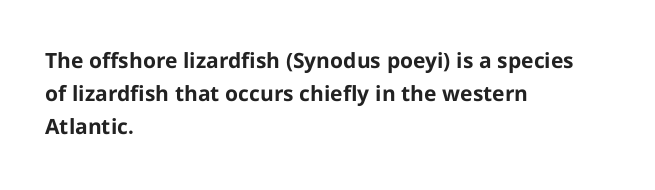
Q: Is the text bold? A: Yes.
Q: Is the text italic (slanted)? A: No, it is upright.
Q: Is the text underlined? A: No.
Q: How is the paragraph aligned? A: Left-aligned.
Q: Is the spacing between letters normal or unusually wide? A: Normal.
Q: Is the spacing between lines tight, normal or loose? A: Normal.
